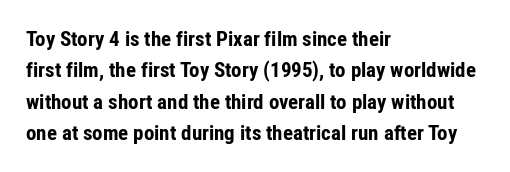
The image shows 21 px bold type, upright; set left-aligned, normal line spacing (1.49x), normal letter spacing, not underlined.
